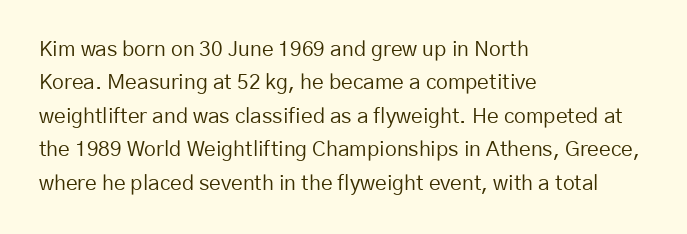
{"italic": "no", "bold": "no", "underline": "no", "align": "left", "line_spacing": "normal", "line_spacing_ratio": 1.59, "letter_spacing": "normal", "letter_spacing_em": 0.0, "glyph_px": 21}
